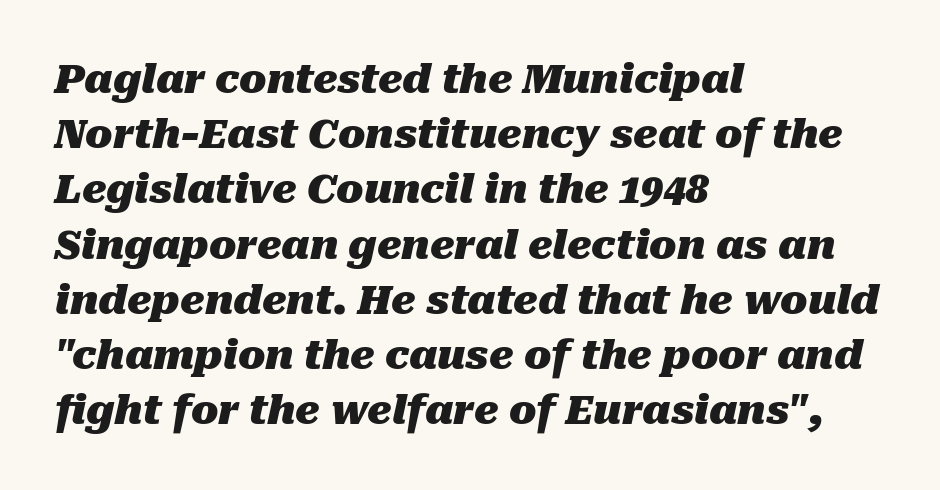
{"italic": "yes", "lean": "right", "slant_degrees": 10, "bold": "yes", "weight": "heavy", "width": "normal", "stroke_contrast": "medium", "x_height": "medium", "monospaced": "no", "underline": "no", "align": "left", "line_spacing": "normal", "line_spacing_ratio": 1.38, "letter_spacing": "normal", "letter_spacing_em": 0.0, "glyph_px": 40}
